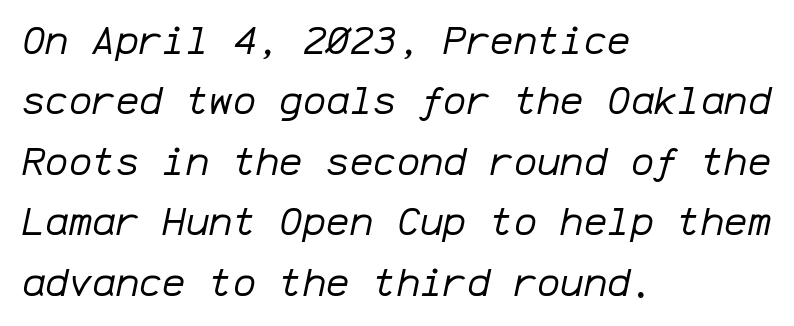
{"italic": "yes", "lean": "right", "slant_degrees": 12, "bold": "no", "weight": "regular", "width": "normal", "stroke_contrast": "low", "x_height": "medium", "monospaced": "yes", "underline": "no", "align": "left", "line_spacing": "normal", "line_spacing_ratio": 1.55, "letter_spacing": "normal", "letter_spacing_em": 0.0, "glyph_px": 39}
